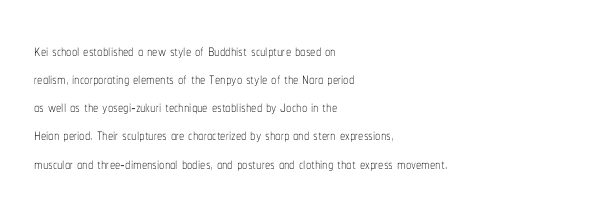
{"italic": "no", "bold": "no", "underline": "no", "align": "left", "line_spacing": "normal", "line_spacing_ratio": 1.34, "letter_spacing": "normal", "letter_spacing_em": 0.0, "glyph_px": 21}
